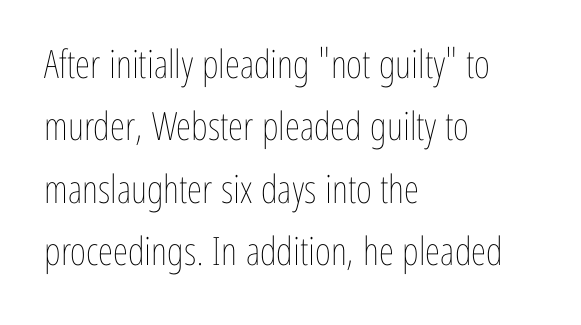
Q: Is the text bold? A: No.
Q: Is the text italic (slanted)? A: No, it is upright.
Q: Is the text underlined? A: No.
Q: How is the paragraph aligned? A: Left-aligned.
Q: Is the spacing between letters normal or unusually wide? A: Normal.
Q: Is the spacing between lines tight, normal or loose? A: Normal.
Q: Width (condensed, normal, or wide)? A: Condensed.
Q: Stroke contrast? A: Low.
Q: x-height? A: Medium.
Q: Monospaced? A: No.
